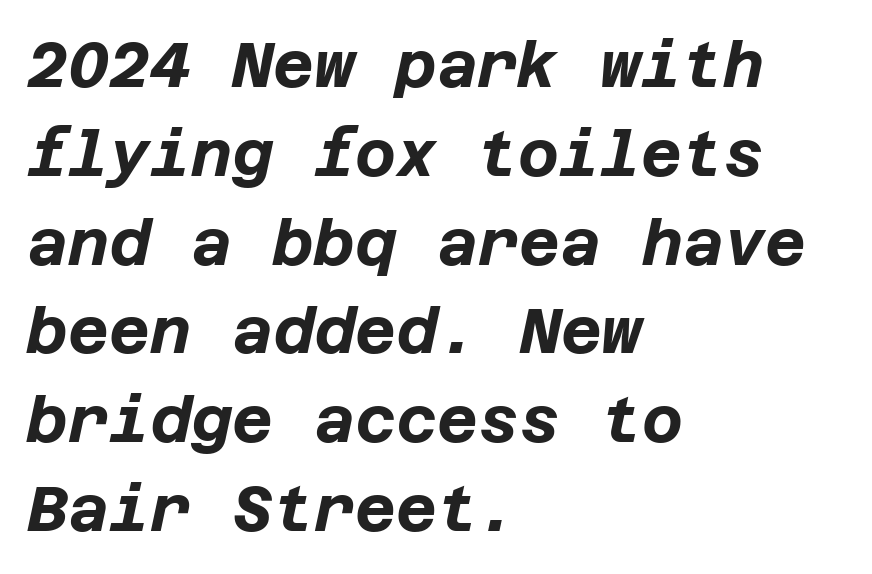
Rows of type keep a routine distance in the vertical direction. Here the glyphs are tracked normally, forming tight word shapes. Visually the block forms a straight wall on the left and a jagged coastline on the right. I'd describe the lettering as bold — thick and assertive. Notice how the stems are inclined rather than vertical — that's the hallmark of italics.
